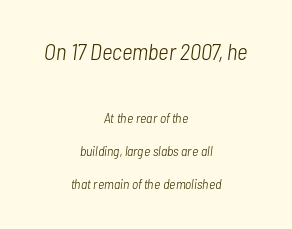
The image shows 23 px text type, italic (leaning right); set centered, loose line spacing (2.34x), normal letter spacing, not underlined; the first (top) block is 1.64x larger.
